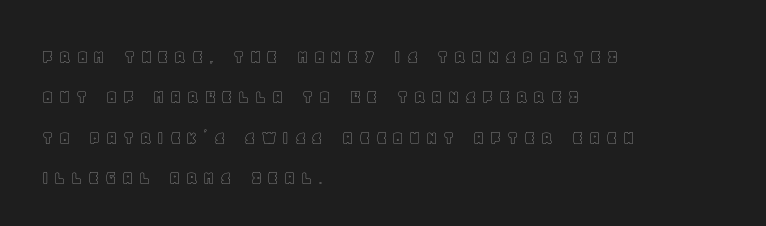
{"italic": "no", "underline": "no", "align": "left", "line_spacing": "loose", "line_spacing_ratio": 2.02, "letter_spacing": "wide", "letter_spacing_em": 0.27, "glyph_px": 20}
